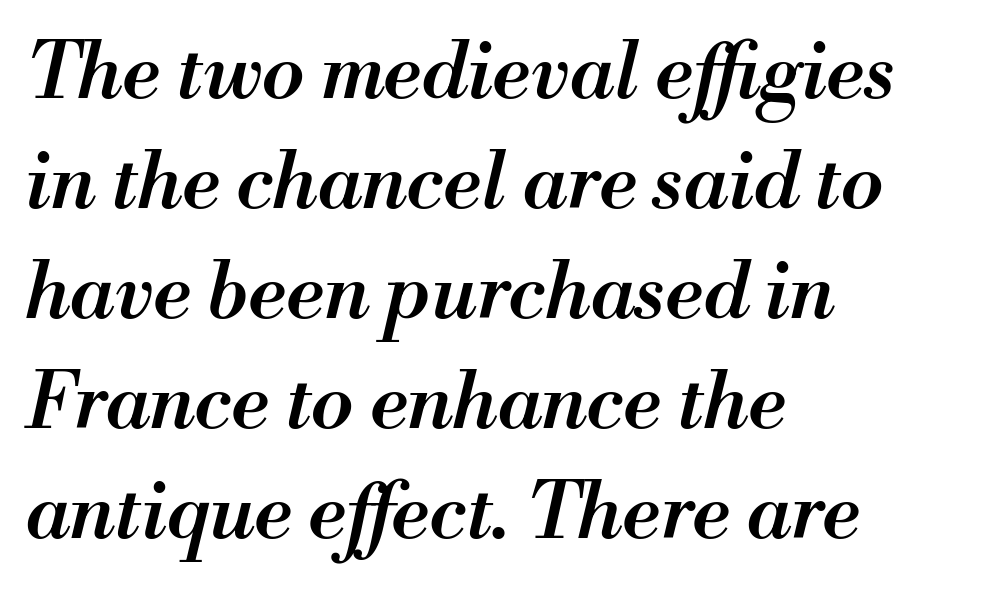
Slant detected: the letters are inclined. Just letters on the line, the space beneath them empty. Caption: multi-line text, flush left, ragged right. A typesetter would call this proportional, since set widths differ per character. The passage shown is semibold, sitting just below true bold. This rendering leaves character spacing at its baseline value.
